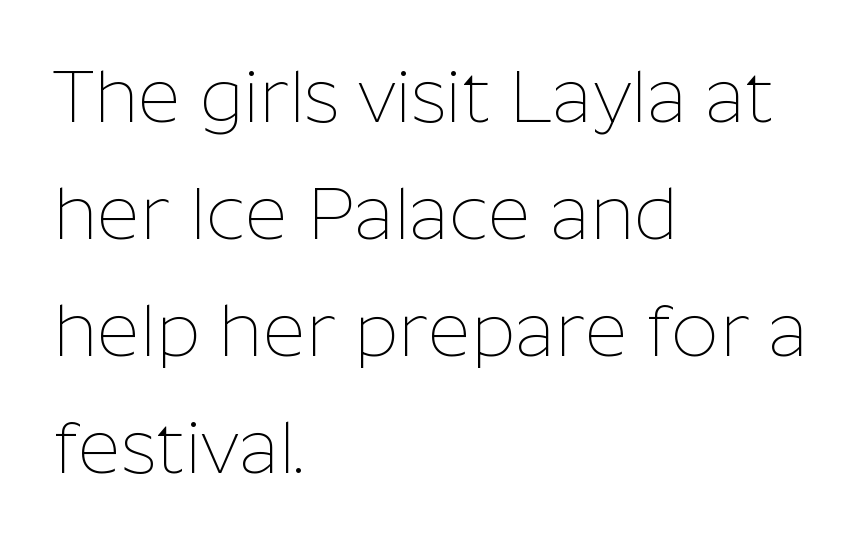
The image shows 74 px thin sans-serif type, upright; set left-aligned, normal line spacing (1.58x), normal letter spacing, not underlined; low stroke contrast and a medium x-height.
